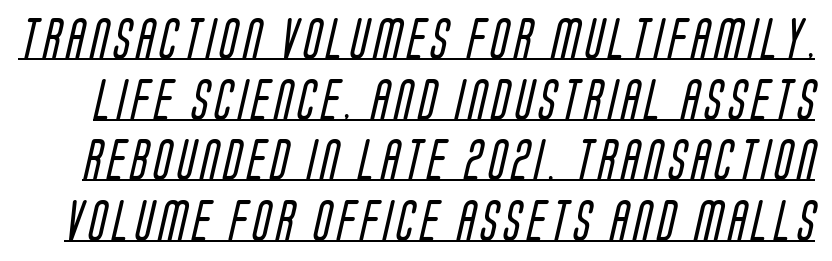
Q: Is the text bold? A: No.
Q: Is the typeface a serif or a sans-serif typeface? A: Sans-serif.
Q: Is the text underlined? A: Yes.
Q: Is the spacing between lines tight, normal or loose? A: Normal.
Q: Width (condensed, normal, or wide)? A: Condensed.
Q: Stroke contrast? A: Low.
Q: x-height? A: Large.
Q: Monospaced? A: No.
